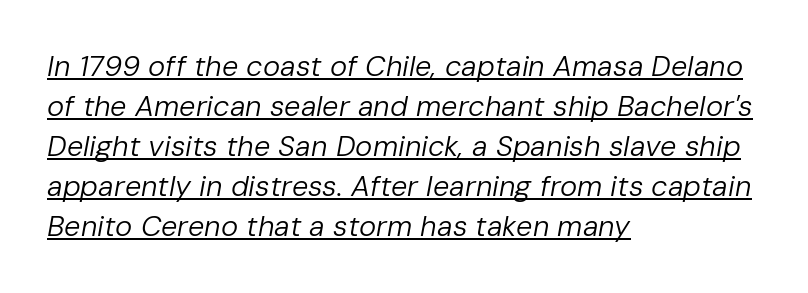
Q: Is the text bold? A: No.
Q: Is the text italic (slanted)? A: Yes, it leans right by about 10 degrees.
Q: Is the text underlined? A: Yes.
Q: How is the paragraph aligned? A: Left-aligned.
Q: Is the spacing between letters normal or unusually wide? A: Normal.
Q: Is the spacing between lines tight, normal or loose? A: Normal.
Q: Width (condensed, normal, or wide)? A: Normal.
Q: Stroke contrast? A: Low.
Q: x-height? A: Medium.
Q: Monospaced? A: No.
